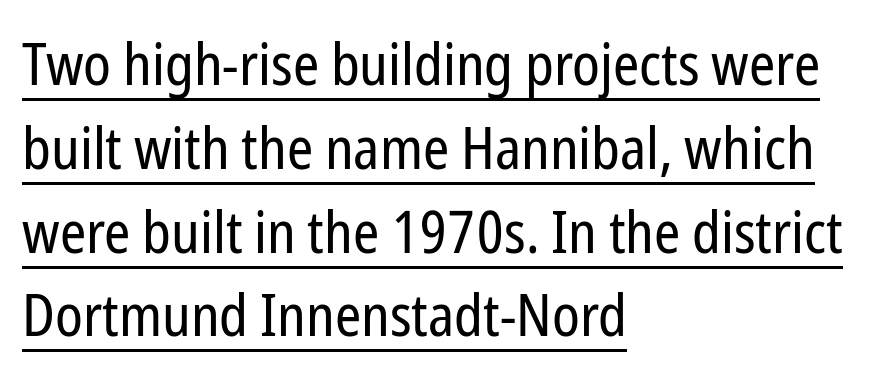
Q: Is the text bold? A: No.
Q: Is the text italic (slanted)? A: No, it is upright.
Q: Is the typeface a serif or a sans-serif typeface? A: Sans-serif.
Q: Is the text underlined? A: Yes.
Q: How is the paragraph aligned? A: Left-aligned.
Q: Is the spacing between letters normal or unusually wide? A: Normal.
Q: Is the spacing between lines tight, normal or loose? A: Normal.
Q: Width (condensed, normal, or wide)? A: Condensed.
Q: Stroke contrast? A: Low.
Q: x-height? A: Medium.
Q: Monospaced? A: No.
